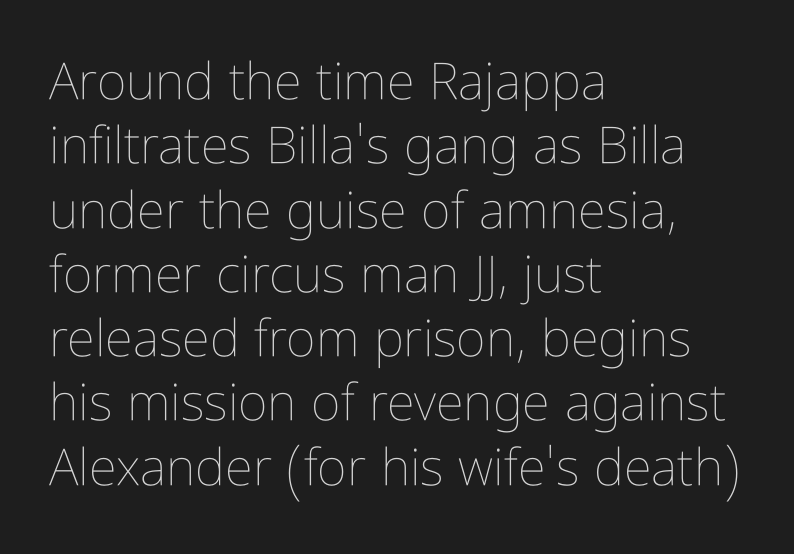
Honestly, the letter spacing is just normal — you wouldn't notice it. Whoever set this chose a conventional vertical rhythm. Spacing verdict: proportional, widths tailored to each character. The space beneath each line is pristine and unruled. Unbolded letterforms with no extra heft. The compositor pushed each line to the left boundary.
